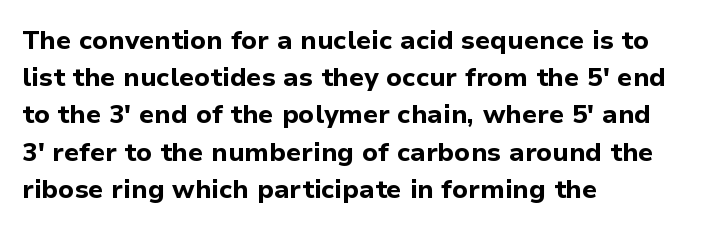
{"italic": "no", "bold": "yes", "underline": "no", "align": "left", "line_spacing": "normal", "line_spacing_ratio": 1.43, "letter_spacing": "normal", "letter_spacing_em": 0.0, "glyph_px": 26}
